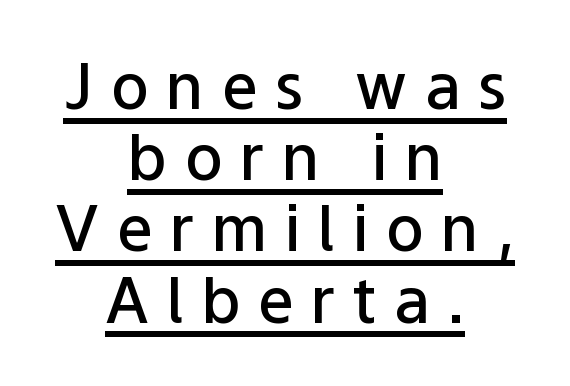
Short note: letters widely spaced. Does the type have serifs? No, each stem ends abruptly. If you drew a line through each stem, it would be perfectly vertical. Horizontal bands of white between lines are thin slivers. The paragraph has two soft edges and a firm central axis. Underline: present.
